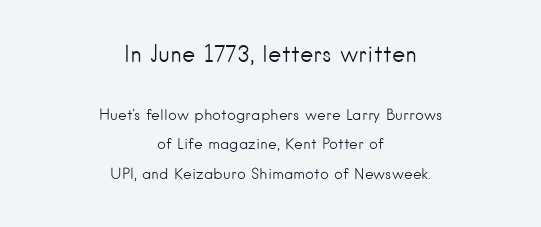
Q: Is the text bold? A: No.
Q: Is the text italic (slanted)? A: No, it is upright.
Q: Is the text underlined? A: No.
Q: How is the paragraph aligned? A: Centered.
Q: Is the spacing between letters normal or unusually wide? A: Normal.
Q: Is the spacing between lines tight, normal or loose? A: Loose.
Q: Which block of text is set in a larger size, the first (top) or the second (bottom)? A: The first (top) one.
